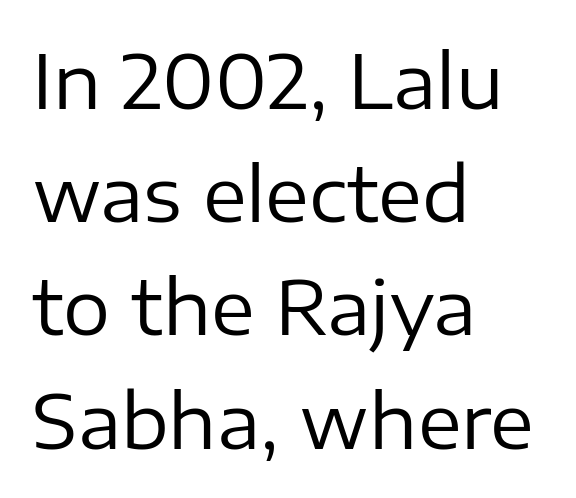
Q: Is the text bold? A: No.
Q: Is the text italic (slanted)? A: No, it is upright.
Q: Is the typeface a serif or a sans-serif typeface? A: Sans-serif.
Q: Is the text underlined? A: No.
Q: How is the paragraph aligned? A: Left-aligned.
Q: Is the spacing between letters normal or unusually wide? A: Normal.
Q: Is the spacing between lines tight, normal or loose? A: Normal.
Q: Width (condensed, normal, or wide)? A: Normal.
Q: Stroke contrast? A: Low.
Q: x-height? A: Medium.
Q: Monospaced? A: No.
